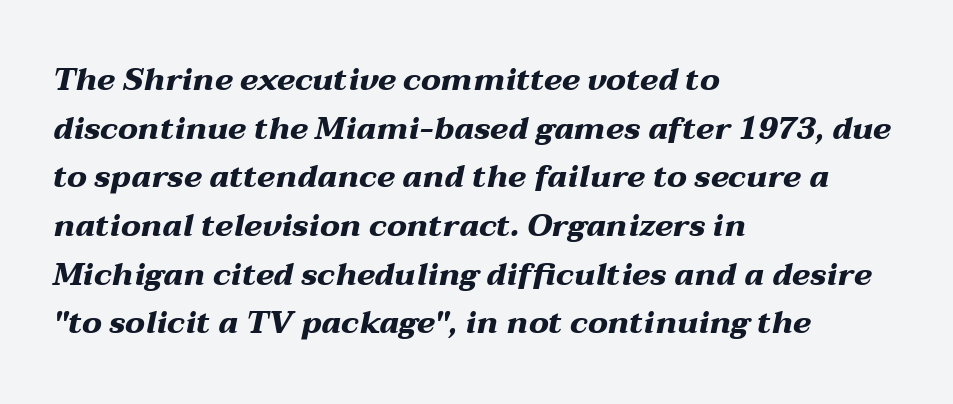
The image shows 31 px heavy, wide type, italic (leaning right); set left-aligned, normal line spacing (1.57x), normal letter spacing, not underlined; medium stroke contrast and a medium x-height.
